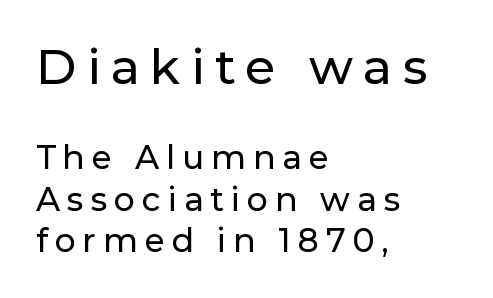
The image shows 49 px sans-serif type, upright; set left-aligned, normal line spacing (1.26x), unusually wide letter spacing (+0.21 em), not underlined; the first (top) block is 1.48x larger; low stroke contrast and a medium x-height.
